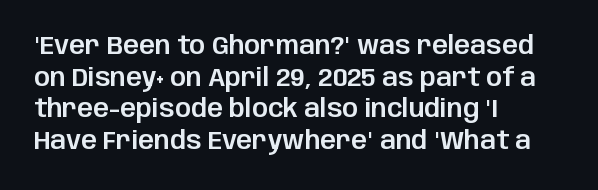
{"italic": "no", "underline": "no", "align": "left", "line_spacing": "normal", "line_spacing_ratio": 1.27, "letter_spacing": "normal", "letter_spacing_em": 0.0, "glyph_px": 25}
